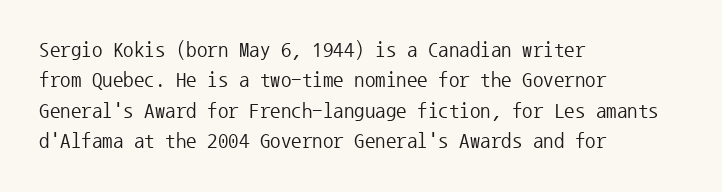
Letter spacing: default. Ink coverage per letter is moderate at most. The rag falls on the right side of this text block. Descenders are the only things crossing below the line. This block has exactly the height ordinary leading produces. This is the regular roman posture of the typeface.
